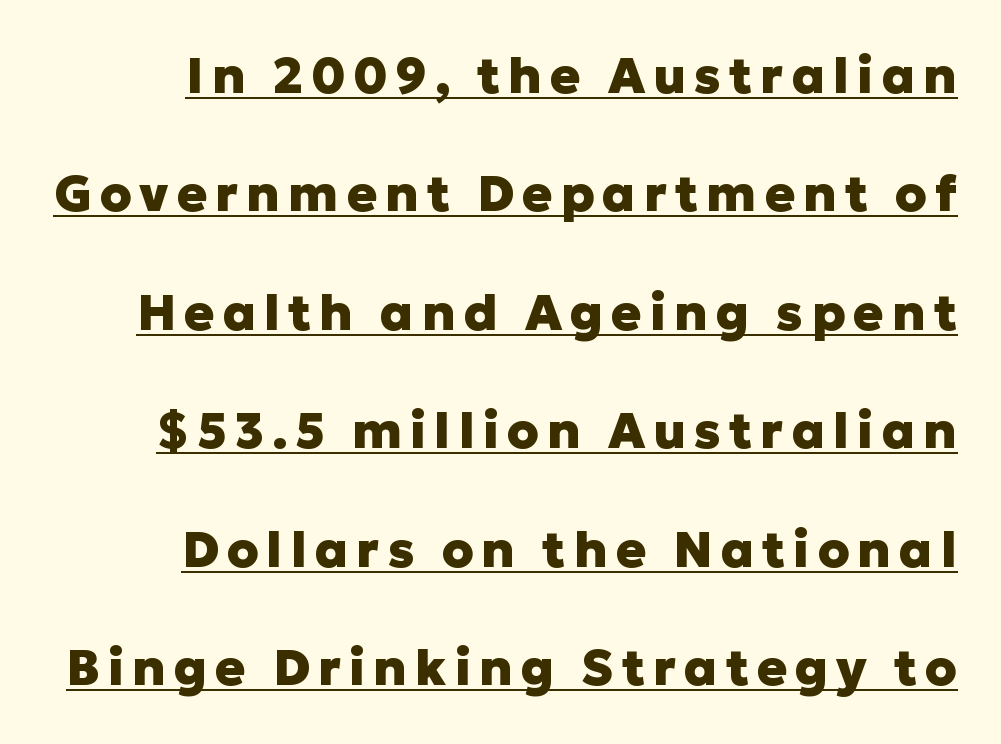
The image shows 50 px heavy sans-serif type, upright; set right-aligned, loose line spacing (2.37x), underlined; low stroke contrast and a medium x-height.
